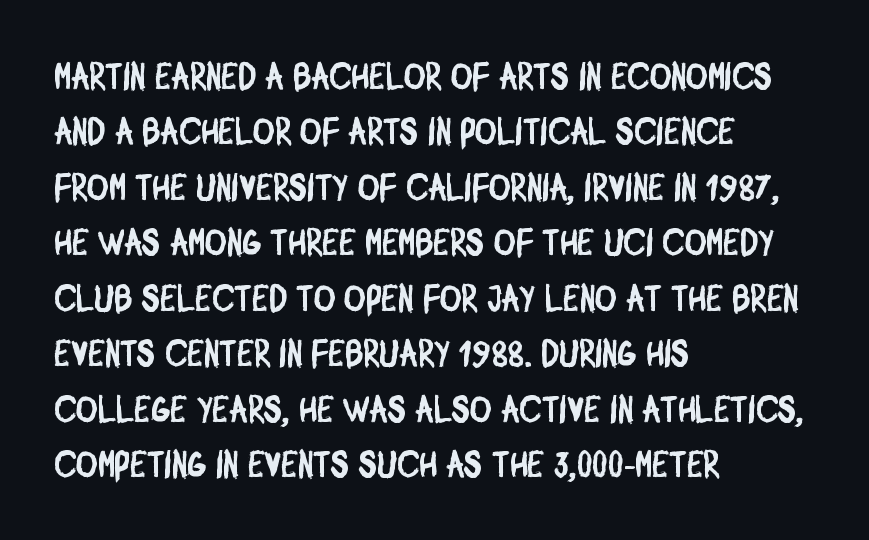
Q: Is the typeface a serif or a sans-serif typeface? A: Sans-serif.
Q: Is the text underlined? A: No.
Q: How is the paragraph aligned? A: Left-aligned.
Q: Is the spacing between letters normal or unusually wide? A: Normal.
Q: Is the spacing between lines tight, normal or loose? A: Normal.
Q: Width (condensed, normal, or wide)? A: Condensed.
Q: Stroke contrast? A: Low.
Q: x-height? A: Large.
Q: Monospaced? A: No.
